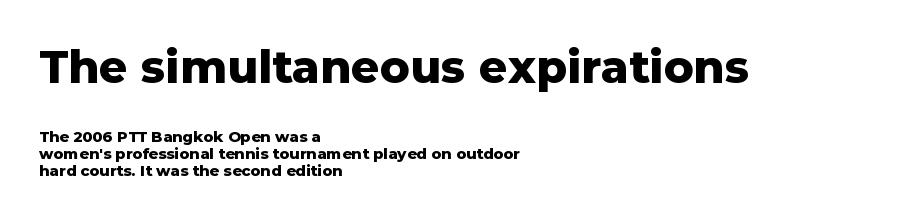
The image shows 45 px heavy sans-serif type, upright; set left-aligned, tight line spacing (1.15x), normal letter spacing, not underlined; the first (top) block is 3.0x larger; low stroke contrast and a medium x-height.
